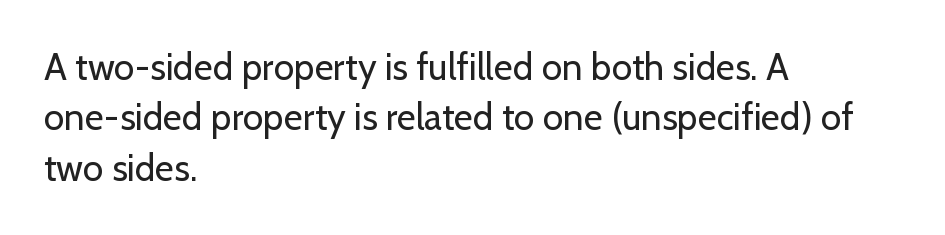
Inter-character spacing is left at the font's built-in metrics. Note: no serifs on the glyphs. Unbolded letterforms with no extra heft. The rendering uses natural spacing where letterforms have individual widths.
